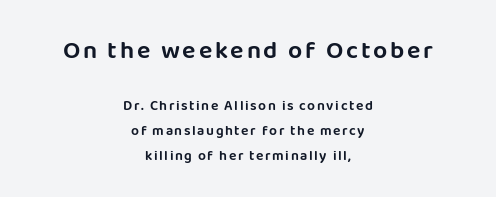
{"italic": "no", "underline": "no", "align": "center", "line_spacing_ratio": 1.77, "larger_block": "first", "size_ratio": 1.79, "glyph_px": 25}
